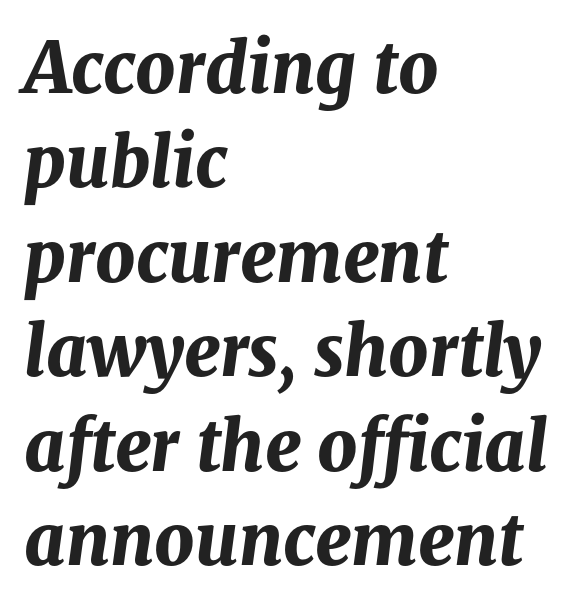
Q: Is the text bold? A: Yes.
Q: Is the text italic (slanted)? A: Yes, it leans right by about 8 degrees.
Q: Is the text underlined? A: No.
Q: How is the paragraph aligned? A: Left-aligned.
Q: Is the spacing between letters normal or unusually wide? A: Normal.
Q: Is the spacing between lines tight, normal or loose? A: Normal.
Q: Width (condensed, normal, or wide)? A: Normal.
Q: Stroke contrast? A: Medium.
Q: x-height? A: Medium.
Q: Monospaced? A: No.
